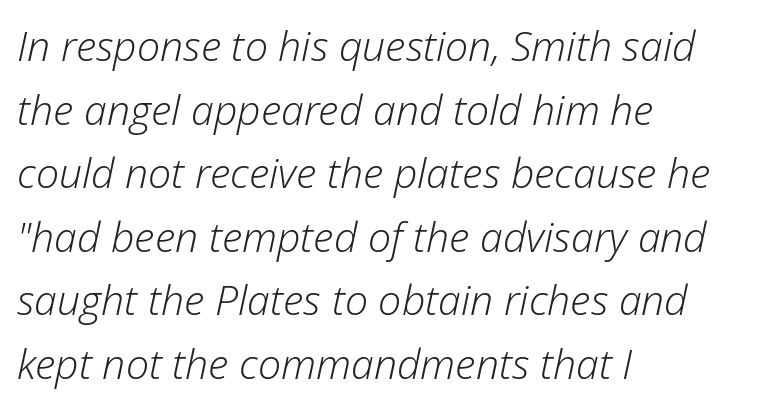
The image shows 41 px light type, italic (leaning right); set left-aligned, normal line spacing (1.55x), normal letter spacing, not underlined; low stroke contrast and a medium x-height.
